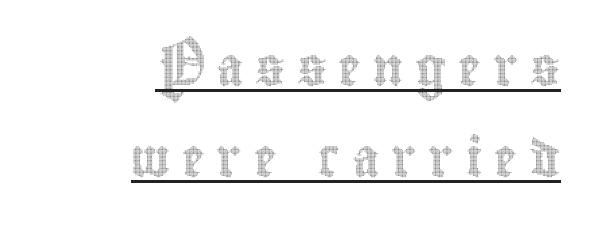
The image shows 38 px condensed type, upright; set right-aligned, loose line spacing (2.39x), unusually wide letter spacing (+0.31 em), underlined; a small x-height.
